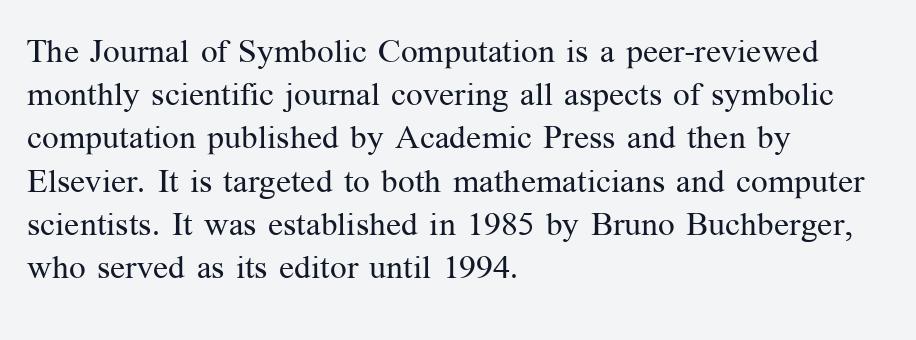
Q: Is the text bold? A: No.
Q: Is the text italic (slanted)? A: No, it is upright.
Q: Is the typeface a serif or a sans-serif typeface? A: Serif.
Q: Is the text underlined? A: No.
Q: How is the paragraph aligned? A: Left-aligned.
Q: Is the spacing between letters normal or unusually wide? A: Normal.
Q: Is the spacing between lines tight, normal or loose? A: Normal.
Q: Width (condensed, normal, or wide)? A: Normal.
Q: Stroke contrast? A: Medium.
Q: x-height? A: Medium.
Q: Monospaced? A: No.
